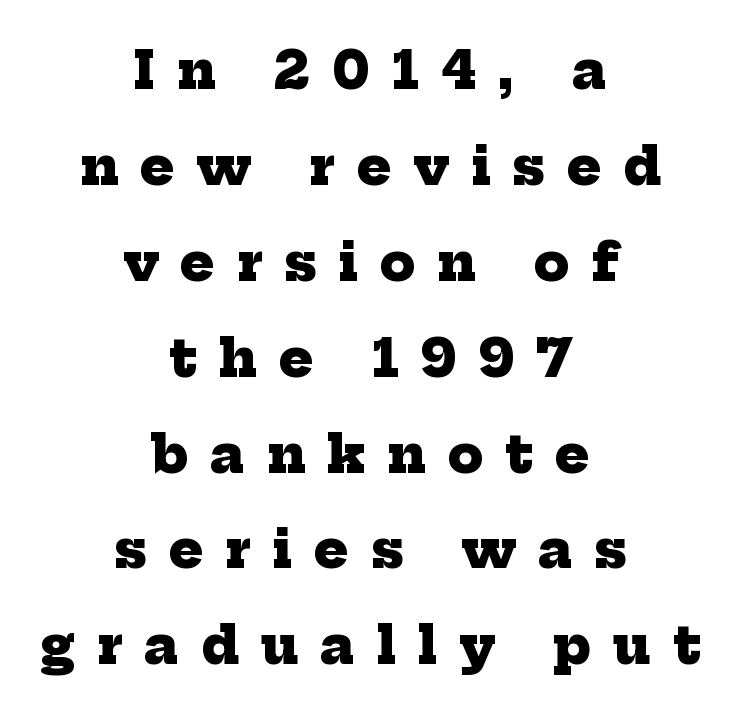
Q: Is the text bold? A: Yes.
Q: Is the typeface a serif or a sans-serif typeface? A: Serif.
Q: Is the text underlined? A: No.
Q: How is the paragraph aligned? A: Centered.
Q: Is the spacing between letters normal or unusually wide? A: Unusually wide.
Q: Width (condensed, normal, or wide)? A: Normal.
Q: Stroke contrast? A: Low.
Q: x-height? A: Medium.
Q: Monospaced? A: No.
